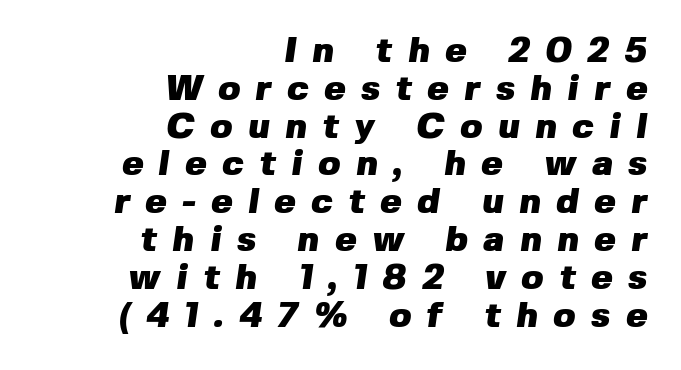
Q: Is the text bold? A: Yes.
Q: Is the typeface a serif or a sans-serif typeface? A: Sans-serif.
Q: Is the text underlined? A: No.
Q: How is the paragraph aligned? A: Right-aligned.
Q: Is the spacing between letters normal or unusually wide? A: Unusually wide.
Q: Is the spacing between lines tight, normal or loose? A: Tight.
Q: Width (condensed, normal, or wide)? A: Normal.
Q: Stroke contrast? A: Low.
Q: x-height? A: Medium.
Q: Monospaced? A: No.
